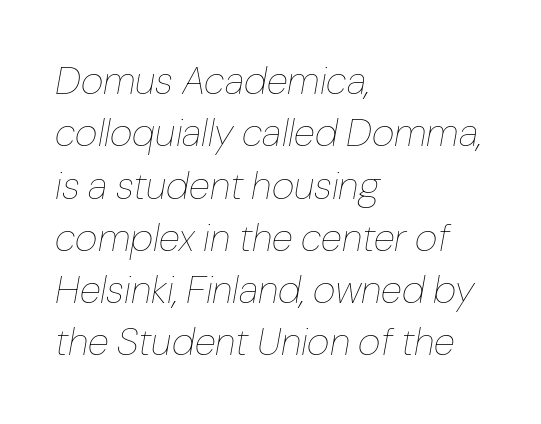
Q: Is the text bold? A: No.
Q: Is the text italic (slanted)? A: Yes, it leans right by about 10 degrees.
Q: Is the text underlined? A: No.
Q: How is the paragraph aligned? A: Left-aligned.
Q: Is the spacing between letters normal or unusually wide? A: Normal.
Q: Is the spacing between lines tight, normal or loose? A: Normal.
Q: Width (condensed, normal, or wide)? A: Normal.
Q: Stroke contrast? A: Low.
Q: x-height? A: Medium.
Q: Monospaced? A: No.
